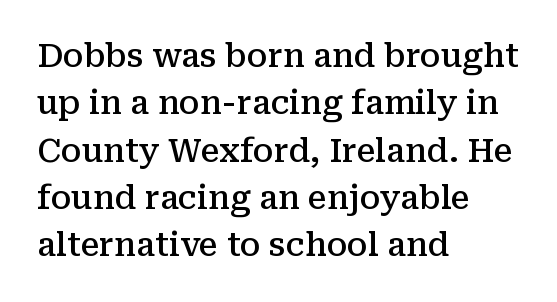
Q: Is the text bold? A: Semi-bold.
Q: Is the text italic (slanted)? A: No, it is upright.
Q: Is the typeface a serif or a sans-serif typeface? A: Serif.
Q: Is the text underlined? A: No.
Q: How is the paragraph aligned? A: Left-aligned.
Q: Is the spacing between letters normal or unusually wide? A: Normal.
Q: Is the spacing between lines tight, normal or loose? A: Normal.
Q: Width (condensed, normal, or wide)? A: Normal.
Q: Stroke contrast? A: Medium.
Q: x-height? A: Medium.
Q: Monospaced? A: No.
